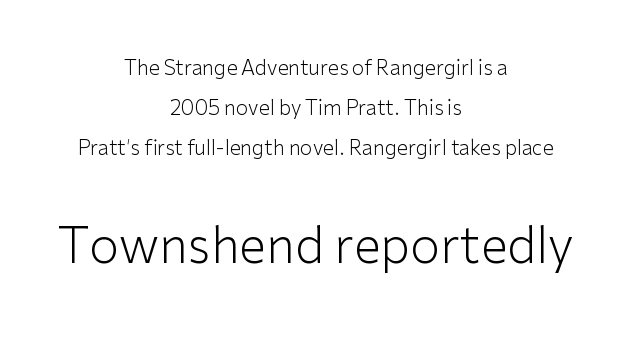
Q: Is the text bold? A: No.
Q: Is the text italic (slanted)? A: No, it is upright.
Q: Is the typeface a serif or a sans-serif typeface? A: Sans-serif.
Q: Is the text underlined? A: No.
Q: How is the paragraph aligned? A: Centered.
Q: Is the spacing between letters normal or unusually wide? A: Normal.
Q: Is the spacing between lines tight, normal or loose? A: Loose.
Q: Which block of text is set in a larger size, the first (top) or the second (bottom)? A: The second (bottom) one.
Q: Width (condensed, normal, or wide)? A: Normal.
Q: Stroke contrast? A: Low.
Q: x-height? A: Medium.
Q: Monospaced? A: No.
